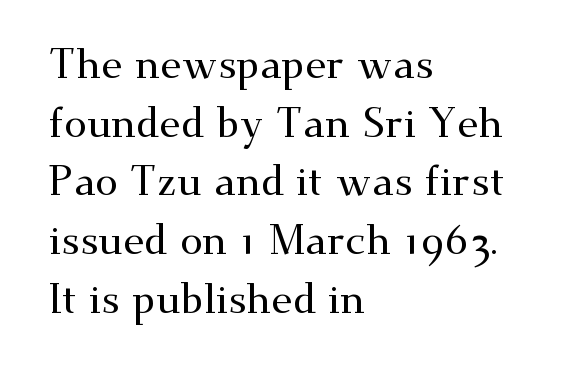
{"serif": "yes", "italic": "no", "width": "wide", "stroke_contrast": "medium", "x_height": "small", "monospaced": "no", "underline": "no", "align": "left", "line_spacing": "normal", "line_spacing_ratio": 1.43, "letter_spacing": "normal", "letter_spacing_em": 0.0, "glyph_px": 41}
